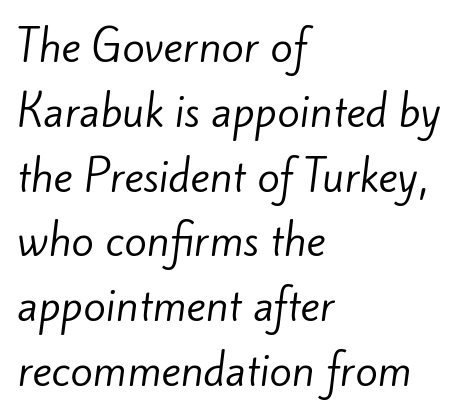
Tracking value appears to be zero — textbook default spacing. These glyphs show unthickened strokes, regular width or finer. The space directly below the letters is spotless. The line-height multiplier appears to be the usual default. Proportional: the letters do not fall into vertical columns.
